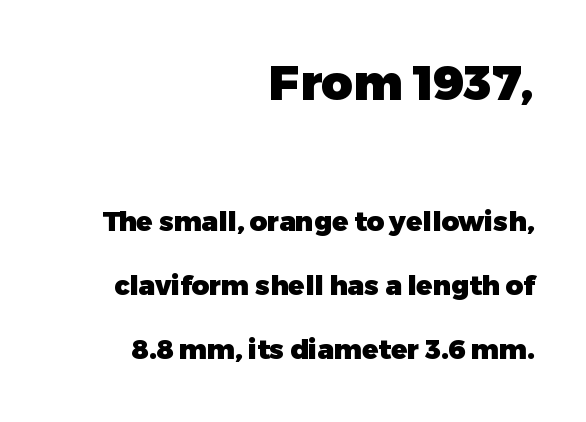
{"serif": "no", "italic": "no", "bold": "yes", "weight": "heavy", "width": "normal", "stroke_contrast": "low", "x_height": "medium", "monospaced": "no", "underline": "no", "align": "right", "line_spacing": "loose", "line_spacing_ratio": 2.37, "letter_spacing": "normal", "letter_spacing_em": 0.0, "larger_block": "first", "size_ratio": 1.78, "glyph_px": 48}
